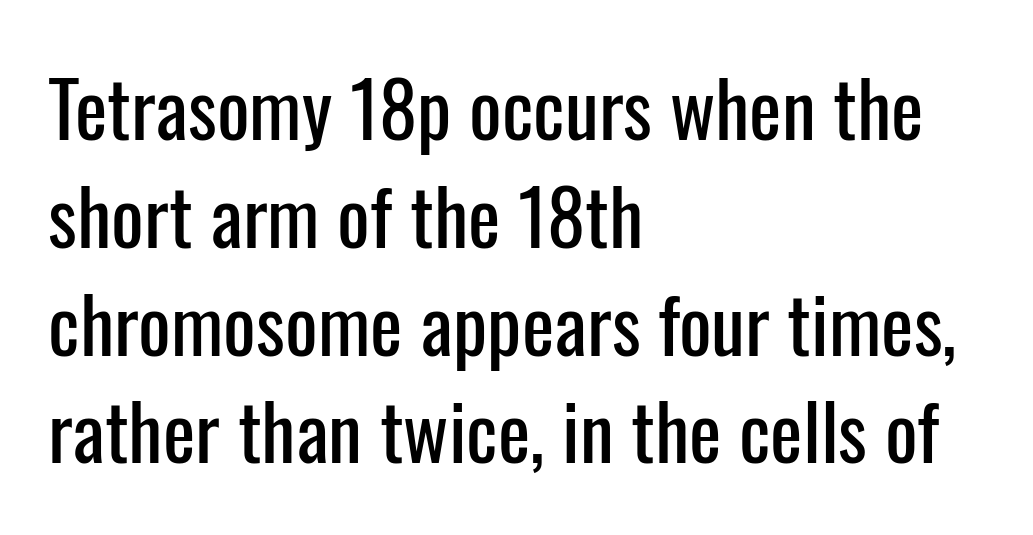
Q: Is the text italic (slanted)? A: No, it is upright.
Q: Is the typeface a serif or a sans-serif typeface? A: Sans-serif.
Q: Is the text underlined? A: No.
Q: How is the paragraph aligned? A: Left-aligned.
Q: Is the spacing between letters normal or unusually wide? A: Normal.
Q: Is the spacing between lines tight, normal or loose? A: Normal.
Q: Width (condensed, normal, or wide)? A: Condensed.
Q: Stroke contrast? A: Low.
Q: x-height? A: Medium.
Q: Monospaced? A: No.
